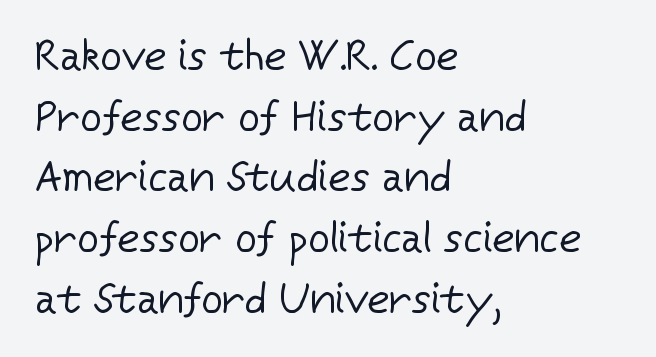
The line-height multiplier appears to be the usual default. Character widths vary here, with narrow letters taking less room than wide ones. The space beneath each line is pristine and unruled. This is not heavy type; no bold has been used. Is the letter spacing exaggerated? No — it looks like the ordinary default.
